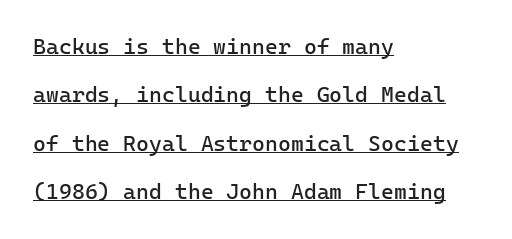
Which margin do the lines hug? The left one — the right edge is uneven. The strokes are not fattened; the text isn't bold. Caption: standard tracking, unaltered. This is roman type, the default non-slanted kind. A baseline rule has been typeset under these characters.
